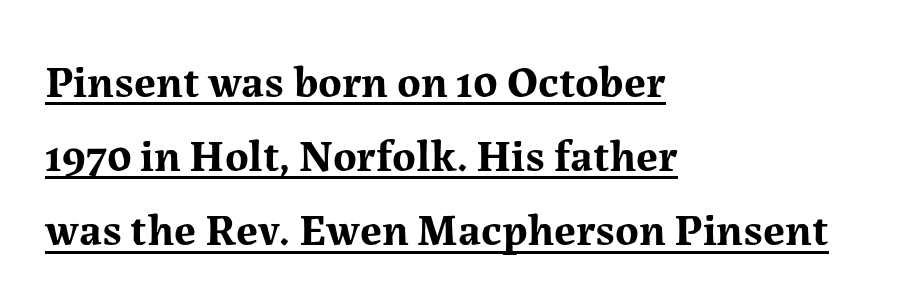
The image shows 45 px bold serif type, upright; set left-aligned, normal line spacing (1.65x), normal letter spacing, underlined; medium stroke contrast and a medium x-height.
